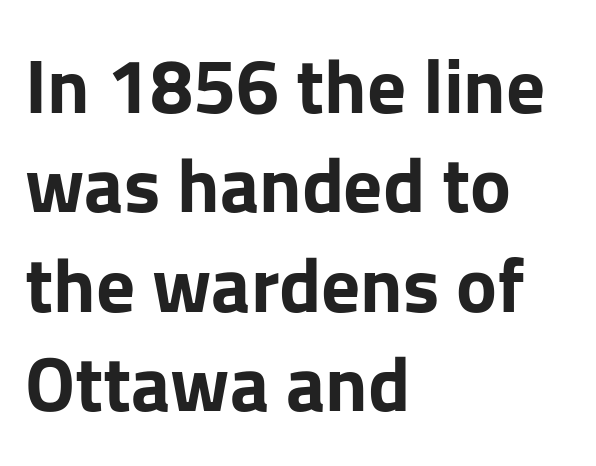
The image shows 77 px bold sans-serif type, upright; set left-aligned, normal line spacing (1.29x), normal letter spacing, not underlined; low stroke contrast and a medium x-height.
